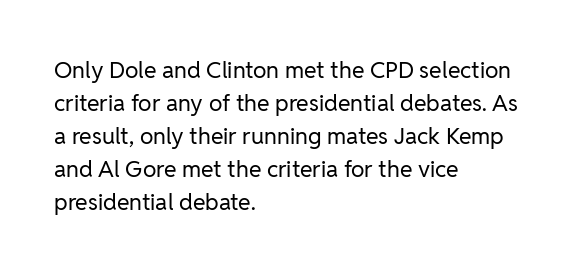
Q: Is the text bold? A: No.
Q: Is the text italic (slanted)? A: No, it is upright.
Q: Is the text underlined? A: No.
Q: How is the paragraph aligned? A: Left-aligned.
Q: Is the spacing between letters normal or unusually wide? A: Normal.
Q: Is the spacing between lines tight, normal or loose? A: Normal.
